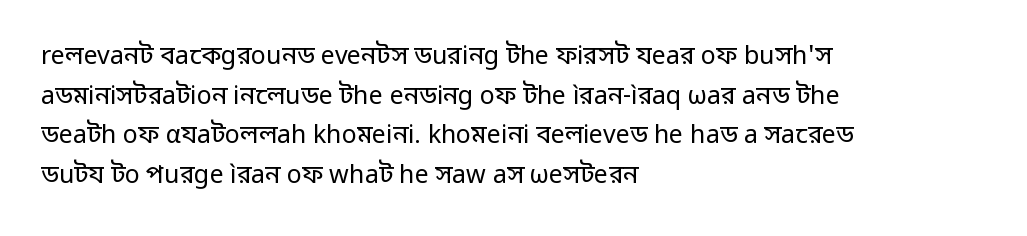
Q: Is the text bold? A: No.
Q: Is the text italic (slanted)? A: No, it is upright.
Q: Is the text underlined? A: No.
Q: How is the paragraph aligned? A: Left-aligned.
Q: Is the spacing between letters normal or unusually wide? A: Normal.
Q: Is the spacing between lines tight, normal or loose? A: Normal.
